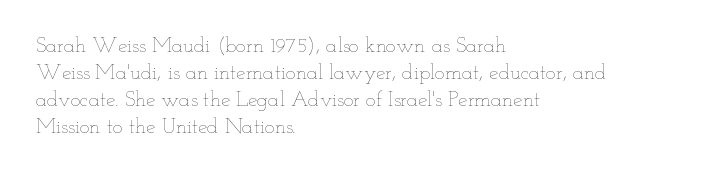
Q: Is the text bold? A: No.
Q: Is the text italic (slanted)? A: No, it is upright.
Q: Is the text underlined? A: No.
Q: How is the paragraph aligned? A: Left-aligned.
Q: Is the spacing between letters normal or unusually wide? A: Normal.
Q: Is the spacing between lines tight, normal or loose? A: Normal.
